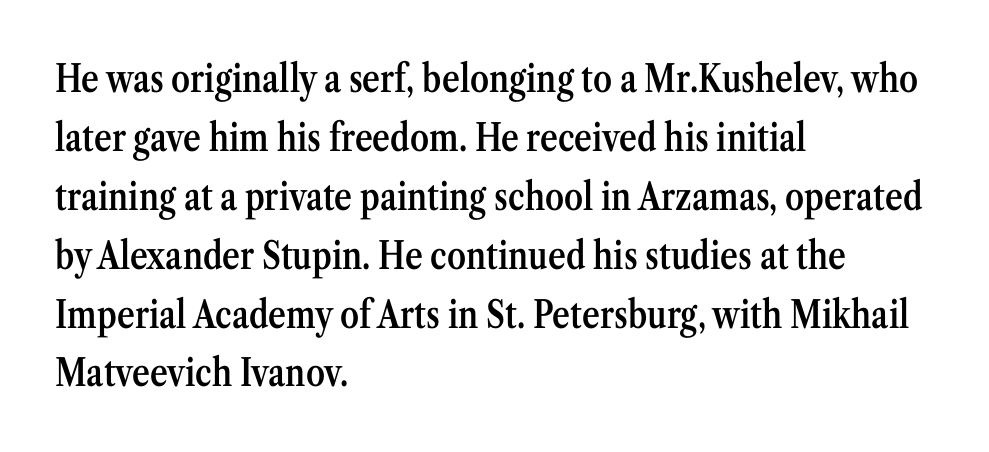
Note the varied advance widths — an 'i' is clearly narrower than an 'm'. This sample uses a serif face. Evenly set lines give the paragraph a standard silhouette. Rendered with straight, roman letterforms. Compared with typical body copy, the letter spacing here is the same.
